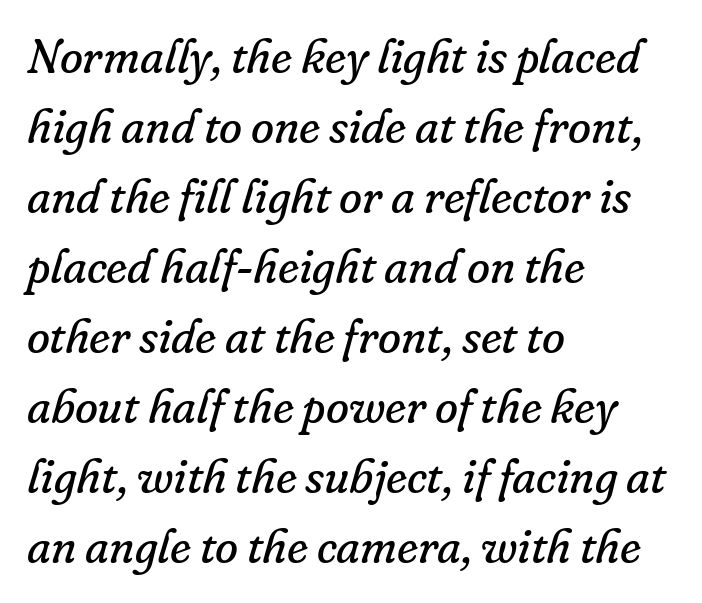
{"serif": "yes", "italic": "yes", "lean": "right", "slant_degrees": 16, "bold": "no", "weight": "regular", "width": "normal", "stroke_contrast": "low", "x_height": "small", "monospaced": "no", "underline": "no", "align": "left", "line_spacing": "normal", "line_spacing_ratio": 1.49, "letter_spacing": "normal", "letter_spacing_em": 0.0, "glyph_px": 47}
